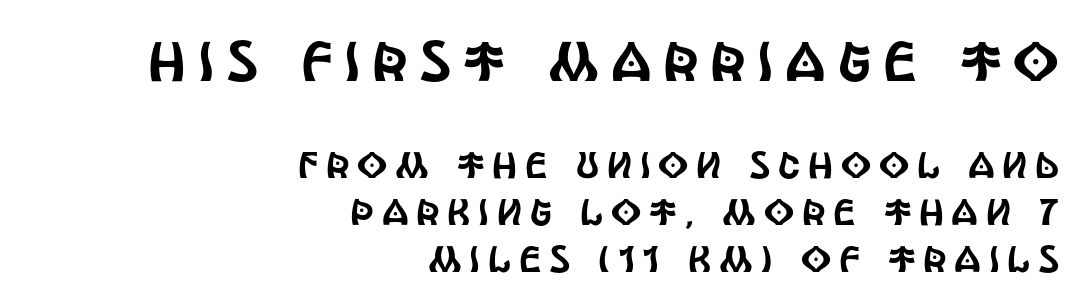
{"serif": "no", "italic": "no", "width": "condensed", "x_height": "large", "monospaced": "no", "underline": "no", "align": "right", "line_spacing": "normal", "line_spacing_ratio": 1.27, "letter_spacing": "wide", "letter_spacing_em": 0.21, "larger_block": "first", "size_ratio": 1.51, "glyph_px": 56}
